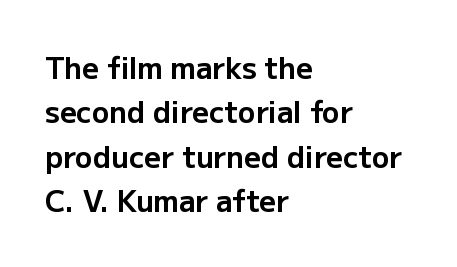
The image shows 29 px bold sans-serif type, upright; set left-aligned, normal line spacing (1.53x), normal letter spacing, not underlined; low stroke contrast and a medium x-height.
